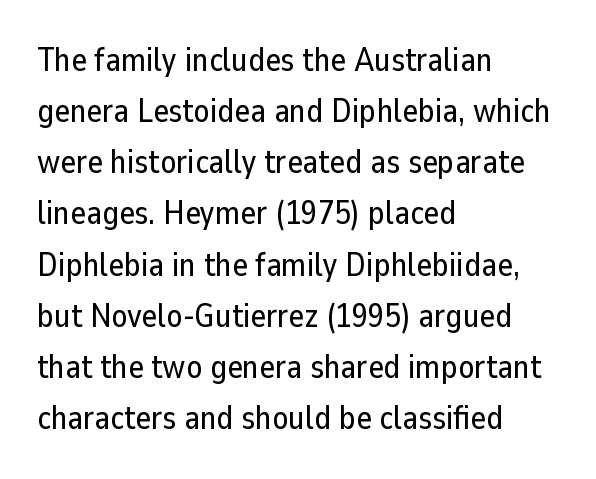
{"serif": "no", "italic": "no", "width": "normal", "stroke_contrast": "low", "x_height": "medium", "monospaced": "no", "underline": "no", "align": "left", "line_spacing": "normal", "line_spacing_ratio": 1.55, "letter_spacing": "normal", "letter_spacing_em": 0.0, "glyph_px": 33}
